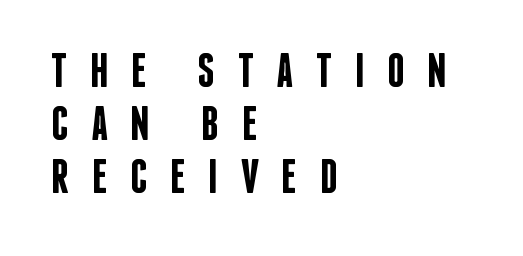
The image shows 48 px semibold, condensed sans-serif type, upright; set left-aligned, tight line spacing (1.1x), unusually wide letter spacing (+0.47 em), not underlined; low stroke contrast and a large x-height.
